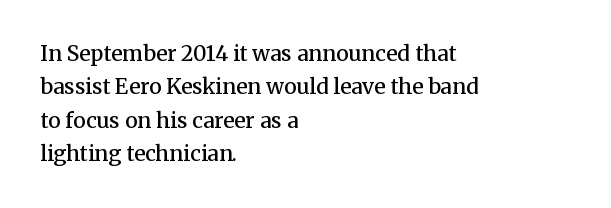
The image shows 21 px text type, upright; set left-aligned, normal line spacing (1.59x), normal letter spacing, not underlined.
